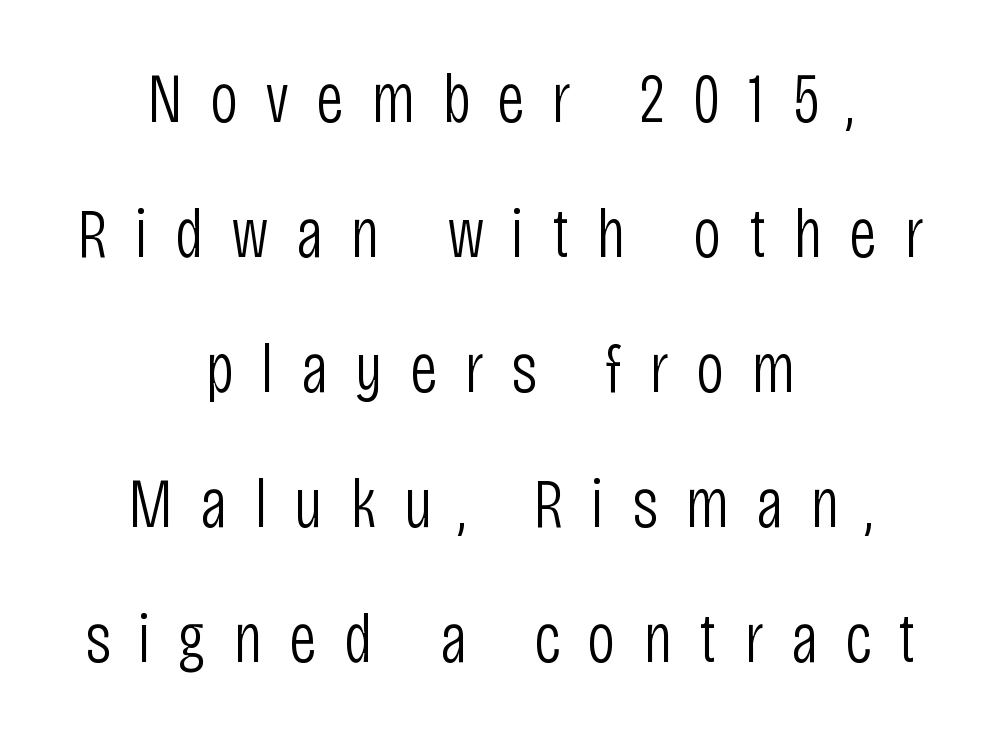
The rendering shows plain stroke endings on the letterforms — a sans-serif design. These lines are rendered in a variable-pitch font. Honestly, the rows look like they've been pulled way apart. Weight: not bold — regular or lighter.
